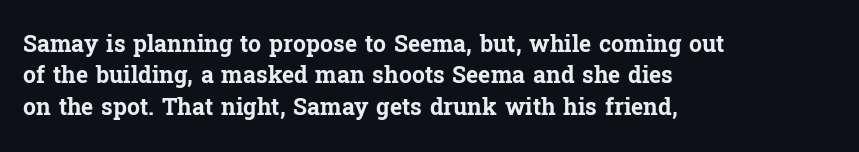
Q: Is the text bold? A: Yes.
Q: Is the text italic (slanted)? A: No, it is upright.
Q: Is the text underlined? A: No.
Q: How is the paragraph aligned? A: Left-aligned.
Q: Is the spacing between letters normal or unusually wide? A: Normal.
Q: Is the spacing between lines tight, normal or loose? A: Normal.
